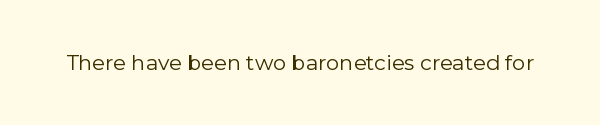
The image shows 21 px text type, upright; set normal letter spacing, not underlined.
